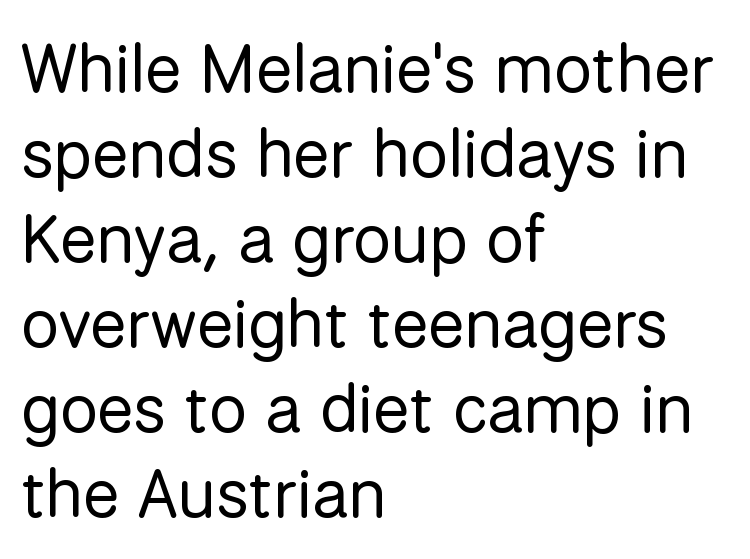
The image shows 68 px regular-weight sans-serif type, upright; set left-aligned, normal line spacing (1.25x), normal letter spacing, not underlined; low stroke contrast and a medium x-height.
